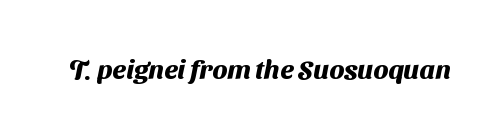
Thick stems and heavy bowls — unmistakably bold. The specimen omits any rule beneath the text block's lines. How are the letters spaced? Ordinarily, with no added tracking.
